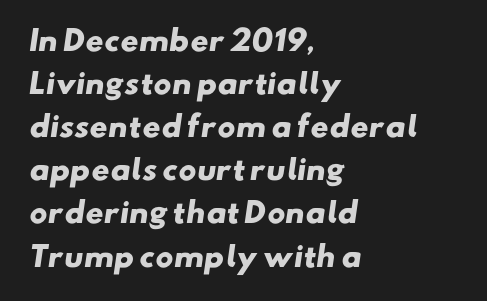
The image shows 28 px heavy, wide sans-serif type; set left-aligned, normal line spacing (1.54x), normal letter spacing, not underlined; low stroke contrast and a small x-height.
